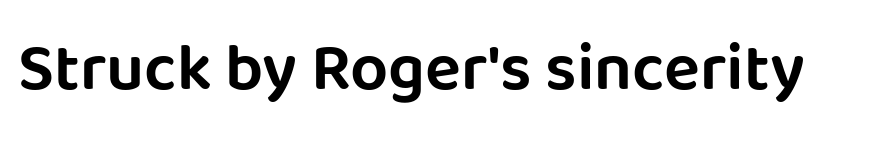
It's the straight-up-and-down kind of type. This rendering employs a face without finishing strokes, i.e., a sans-serif. Looks like regular typesetting: each glyph gets only the width it needs. Lines of text with bare space underneath.
